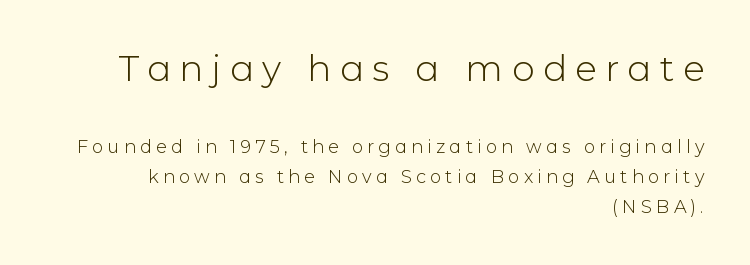
Layout note: lines flush right. Top chunk: large. Bottom chunk: small. Do the characters align in a grid? No, the font is proportional. The rendering shows plain stroke endings on the letterforms — a sans-serif design. Interline gaps are of average width in this sample. Posture: upright roman.
